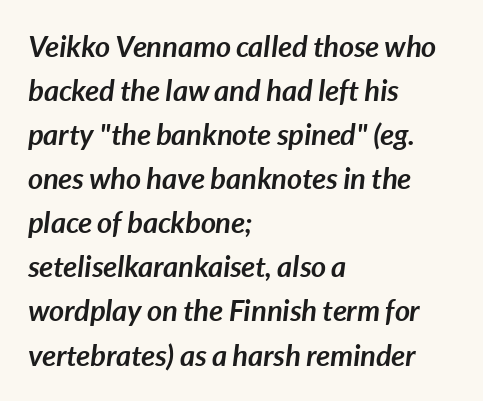
{"italic": "yes", "lean": "right", "slant_degrees": 7, "bold": "yes", "weight": "semibold", "width": "normal", "stroke_contrast": "low", "x_height": "medium", "monospaced": "no", "underline": "no", "align": "left", "line_spacing": "normal", "line_spacing_ratio": 1.52, "letter_spacing": "normal", "letter_spacing_em": 0.0, "glyph_px": 29}
